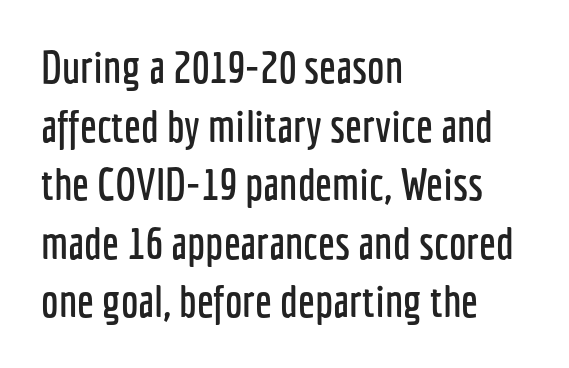
The typeface chosen for these lines omits serifs. Spacing verdict: proportional, widths tailored to each character. Line starts are locked; line ends wander. In terms of letterspacing, this is plain default setting. This is roman type, the default non-slanted kind.
